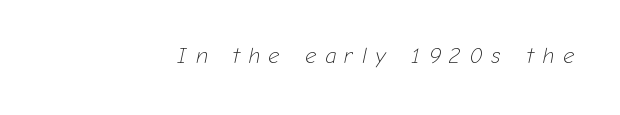
The typesetting does not lean heavy: it is not bold. Tracking value appears strongly positive — letters spread wide. The specimen omits any rule beneath the text block's lines. This sample uses an oblique cut, with every glyph tilted off the vertical.
